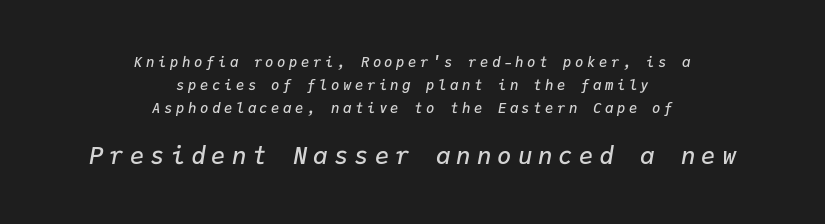
{"italic": "yes", "lean": "right", "slant_degrees": 9, "bold": "semi", "underline": "no", "align": "center", "line_spacing": "normal", "line_spacing_ratio": 1.64, "letter_spacing": "wide", "letter_spacing_em": 0.25, "larger_block": "second", "size_ratio": 1.71, "glyph_px": 24}
